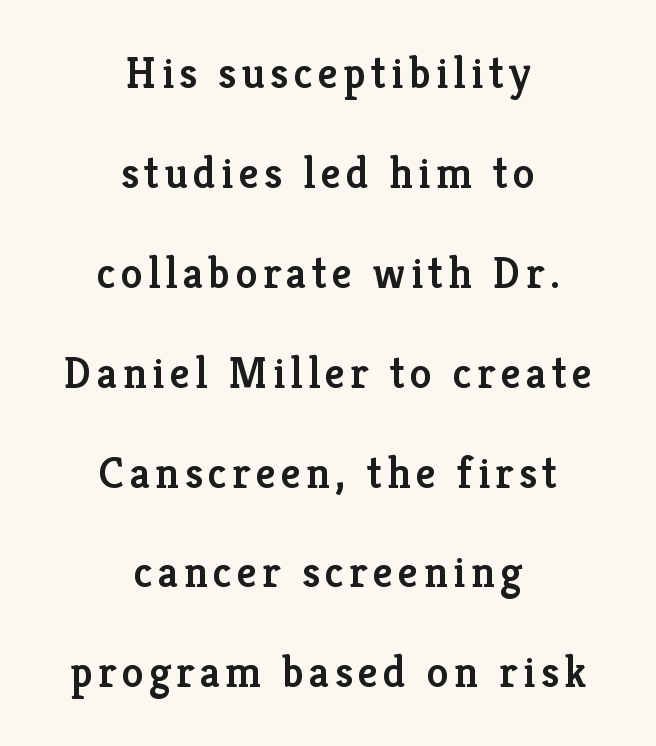
{"serif": "yes", "italic": "no", "bold": "semi", "weight": "semibold", "width": "normal", "stroke_contrast": "low", "x_height": "medium", "monospaced": "no", "underline": "no", "align": "center", "line_spacing": "loose", "line_spacing_ratio": 2.27, "glyph_px": 44}
